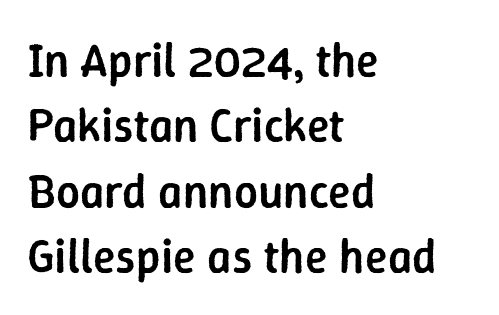
The image shows 47 px semibold sans-serif type, upright; set left-aligned, normal line spacing (1.39x), normal letter spacing, not underlined; low stroke contrast and a medium x-height.
